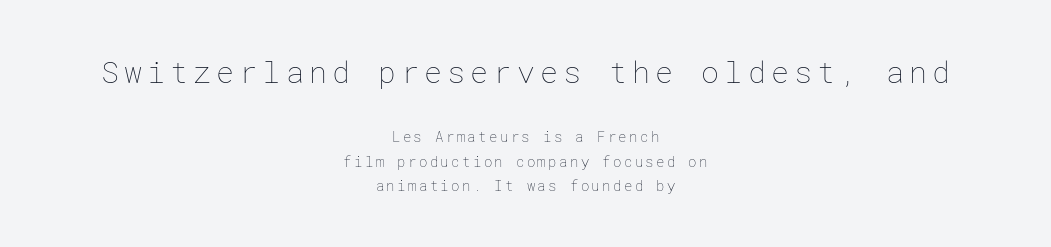
Q: Is the text bold? A: No.
Q: Is the text italic (slanted)? A: No, it is upright.
Q: Is the text underlined? A: No.
Q: How is the paragraph aligned? A: Centered.
Q: Which block of text is set in a larger size, the first (top) or the second (bottom)? A: The first (top) one.
Q: Width (condensed, normal, or wide)? A: Normal.
Q: Stroke contrast? A: Low.
Q: x-height? A: Medium.
